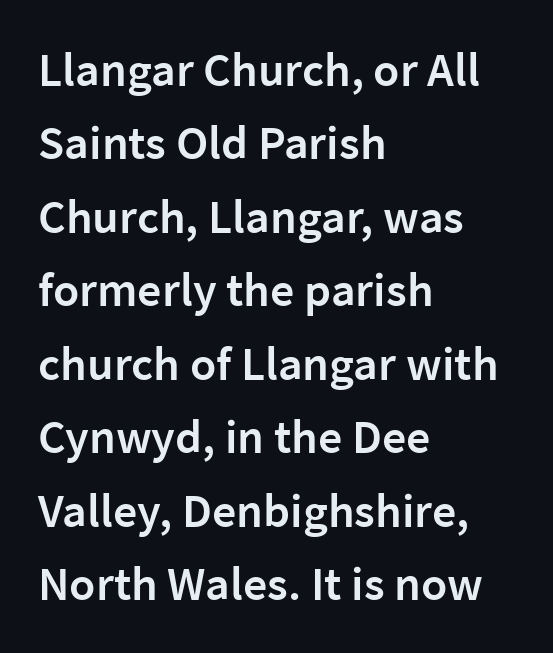
Q: Is the text bold? A: Semi-bold.
Q: Is the text italic (slanted)? A: No, it is upright.
Q: Is the typeface a serif or a sans-serif typeface? A: Sans-serif.
Q: Is the text underlined? A: No.
Q: How is the paragraph aligned? A: Left-aligned.
Q: Is the spacing between letters normal or unusually wide? A: Normal.
Q: Is the spacing between lines tight, normal or loose? A: Normal.
Q: Width (condensed, normal, or wide)? A: Normal.
Q: Stroke contrast? A: Low.
Q: x-height? A: Medium.
Q: Monospaced? A: No.
